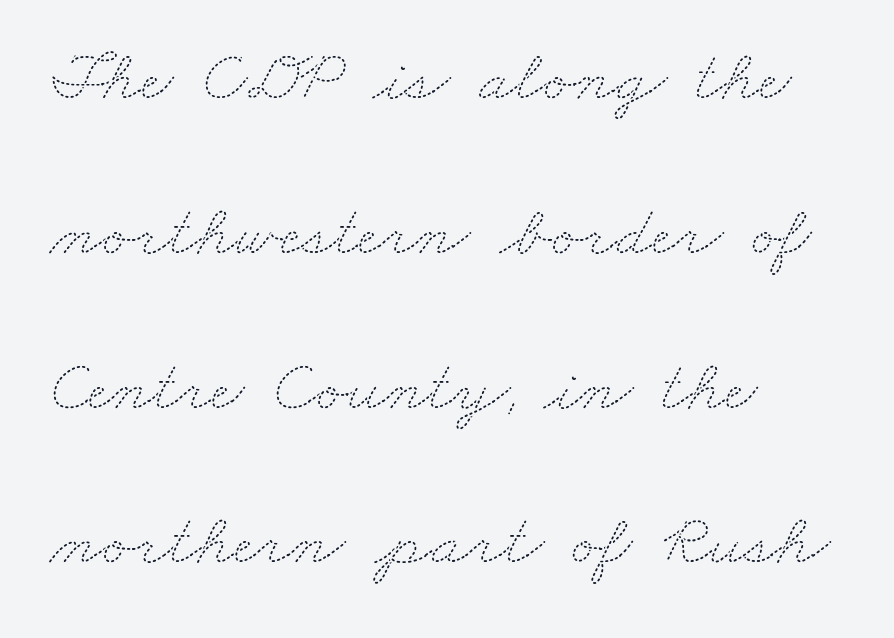
Q: Is the text bold? A: No.
Q: Is the text underlined? A: No.
Q: How is the paragraph aligned? A: Left-aligned.
Q: Is the spacing between letters normal or unusually wide? A: Normal.
Q: Is the spacing between lines tight, normal or loose? A: Loose.
Q: Width (condensed, normal, or wide)? A: Wide.
Q: Stroke contrast? A: Medium.
Q: x-height? A: Small.
Q: Monospaced? A: No.
